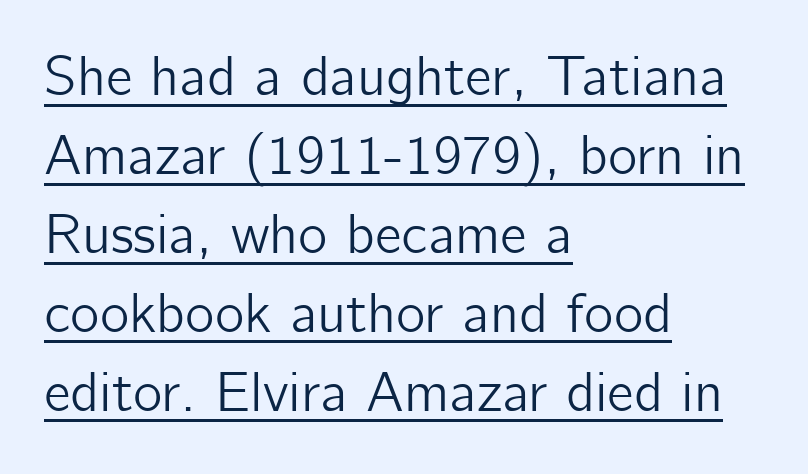
{"serif": "no", "italic": "no", "width": "normal", "stroke_contrast": "low", "x_height": "medium", "monospaced": "no", "underline": "yes", "align": "left", "line_spacing": "normal", "line_spacing_ratio": 1.41, "letter_spacing": "normal", "letter_spacing_em": 0.0, "glyph_px": 56}
